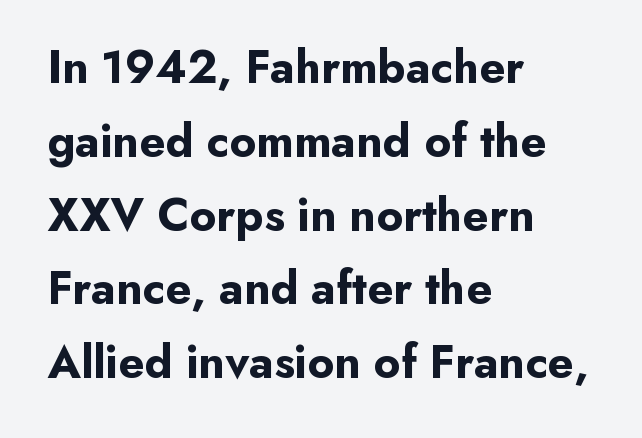
Q: Is the text bold? A: Yes.
Q: Is the text italic (slanted)? A: No, it is upright.
Q: Is the typeface a serif or a sans-serif typeface? A: Sans-serif.
Q: Is the text underlined? A: No.
Q: How is the paragraph aligned? A: Left-aligned.
Q: Is the spacing between letters normal or unusually wide? A: Normal.
Q: Is the spacing between lines tight, normal or loose? A: Normal.
Q: Width (condensed, normal, or wide)? A: Normal.
Q: Stroke contrast? A: Low.
Q: x-height? A: Small.
Q: Monospaced? A: No.
